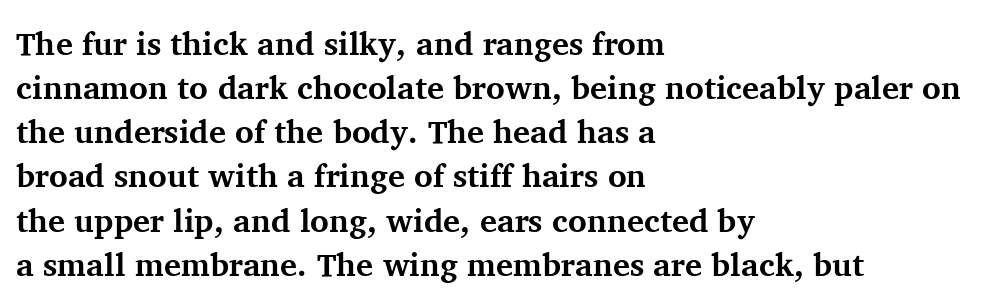
Q: Is the text bold? A: Yes.
Q: Is the text italic (slanted)? A: No, it is upright.
Q: Is the typeface a serif or a sans-serif typeface? A: Serif.
Q: Is the text underlined? A: No.
Q: How is the paragraph aligned? A: Left-aligned.
Q: Is the spacing between letters normal or unusually wide? A: Normal.
Q: Is the spacing between lines tight, normal or loose? A: Normal.
Q: Width (condensed, normal, or wide)? A: Normal.
Q: Stroke contrast? A: Medium.
Q: x-height? A: Medium.
Q: Monospaced? A: No.
